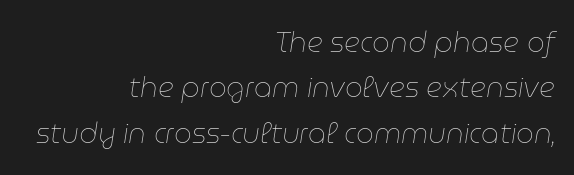
Q: Is the text bold? A: No.
Q: Is the text italic (slanted)? A: Yes, it leans right by about 9 degrees.
Q: Is the text underlined? A: No.
Q: How is the paragraph aligned? A: Right-aligned.
Q: Is the spacing between letters normal or unusually wide? A: Normal.
Q: Is the spacing between lines tight, normal or loose? A: Normal.
Q: Width (condensed, normal, or wide)? A: Normal.
Q: Stroke contrast? A: Low.
Q: x-height? A: Medium.
Q: Monospaced? A: No.
